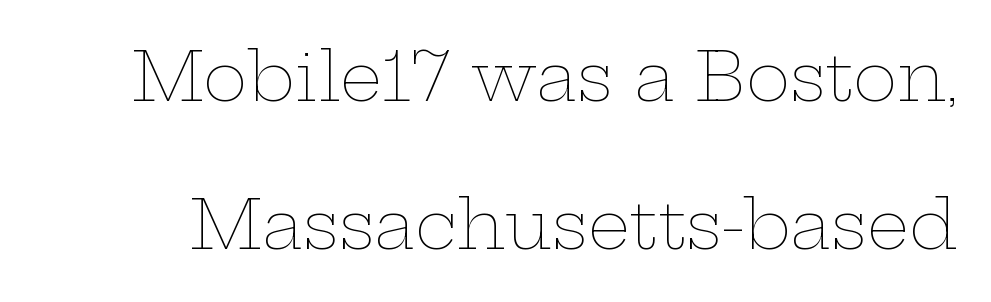
The image shows 67 px thin, wide type, upright; set loose line spacing (2.21x), normal letter spacing, not underlined; low stroke contrast and a medium x-height.
